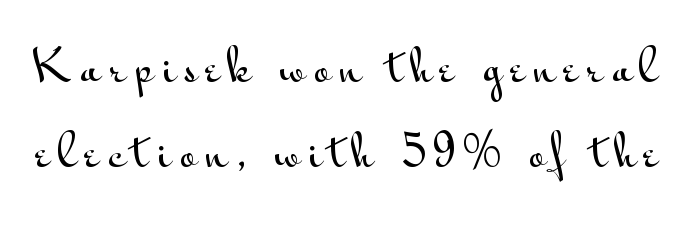
The image shows 43 px wide sans-serif type; set loose line spacing (1.97x), unusually wide letter spacing (+0.21 em), not underlined; medium stroke contrast and a small x-height.
